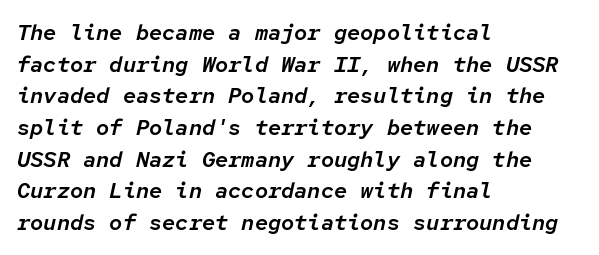
{"italic": "yes", "lean": "right", "slant_degrees": 12, "underline": "no", "align": "left", "line_spacing": "normal", "line_spacing_ratio": 1.44, "letter_spacing": "normal", "letter_spacing_em": 0.0, "glyph_px": 22}
